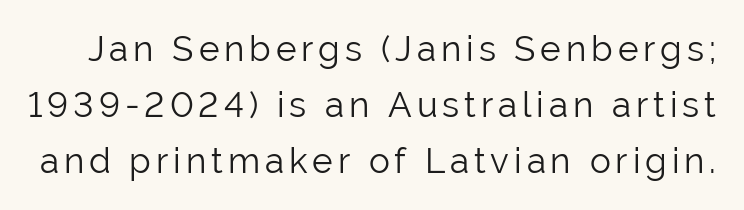
Q: Is the text bold? A: No.
Q: Is the text italic (slanted)? A: No, it is upright.
Q: Is the typeface a serif or a sans-serif typeface? A: Sans-serif.
Q: Is the text underlined? A: No.
Q: Is the spacing between lines tight, normal or loose? A: Normal.
Q: Width (condensed, normal, or wide)? A: Normal.
Q: Stroke contrast? A: Low.
Q: x-height? A: Medium.
Q: Monospaced? A: No.
